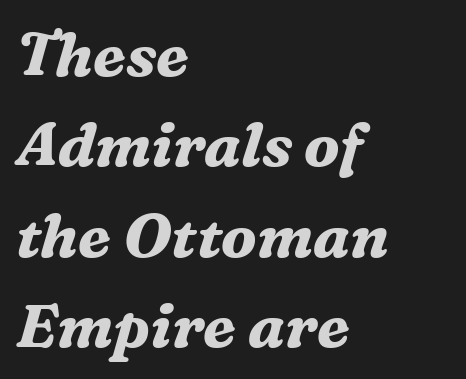
The image shows 61 px bold serif type, italic (leaning right); set left-aligned, normal line spacing (1.48x), normal letter spacing, not underlined; medium stroke contrast and a medium x-height.
